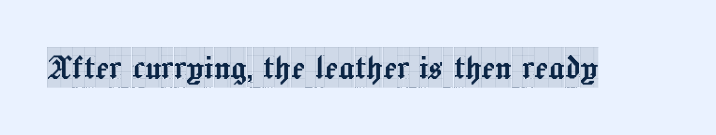
Q: Is the text italic (slanted)? A: No, it is upright.
Q: Is the typeface a serif or a sans-serif typeface? A: Serif.
Q: Is the text underlined? A: No.
Q: Is the spacing between letters normal or unusually wide? A: Normal.
Q: Width (condensed, normal, or wide)? A: Condensed.
Q: x-height? A: Large.
Q: Monospaced? A: No.
